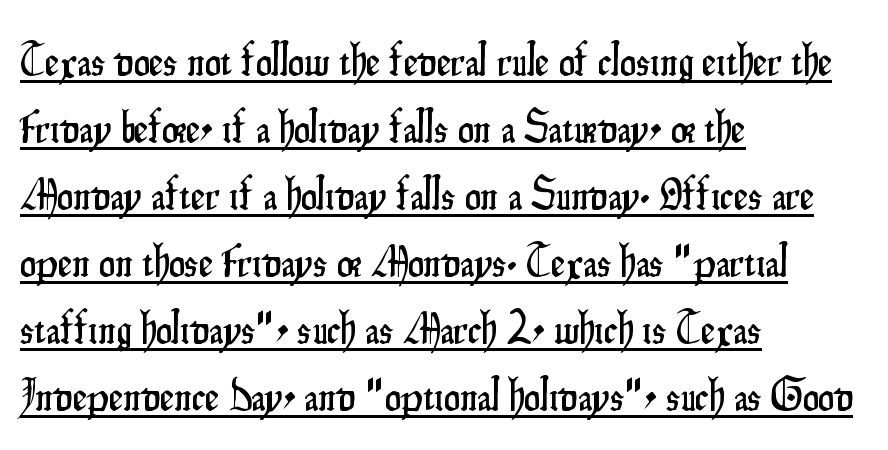
Q: Is the text italic (slanted)? A: No, it is upright.
Q: Is the typeface a serif or a sans-serif typeface? A: Sans-serif.
Q: Is the text underlined? A: Yes.
Q: How is the paragraph aligned? A: Left-aligned.
Q: Is the spacing between letters normal or unusually wide? A: Normal.
Q: Is the spacing between lines tight, normal or loose? A: Normal.
Q: Width (condensed, normal, or wide)? A: Condensed.
Q: Stroke contrast? A: Low.
Q: x-height? A: Small.
Q: Monospaced? A: No.
